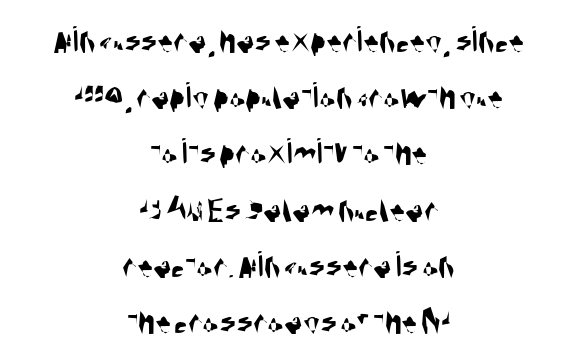
Q: Is the typeface a serif or a sans-serif typeface? A: Sans-serif.
Q: Is the text underlined? A: No.
Q: How is the paragraph aligned? A: Centered.
Q: Is the spacing between letters normal or unusually wide? A: Normal.
Q: Is the spacing between lines tight, normal or loose? A: Normal.
Q: Width (condensed, normal, or wide)? A: Condensed.
Q: Stroke contrast? A: Medium.
Q: x-height? A: Large.
Q: Monospaced? A: No.
